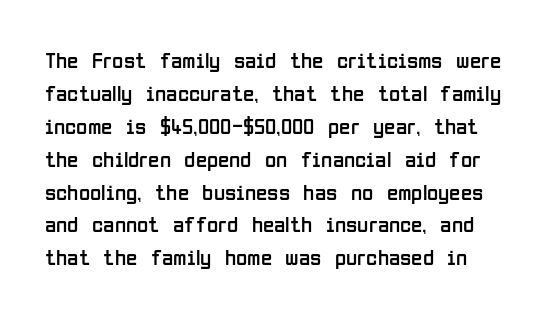
No letter is thick-stroked: the sample isn't bold. Beneath every word, the page is bare. The letters stand upright; this is a roman face. Default kerning and tracking; the words read as compact shapes. What's the leading like? Ordinary, nothing unusual.
